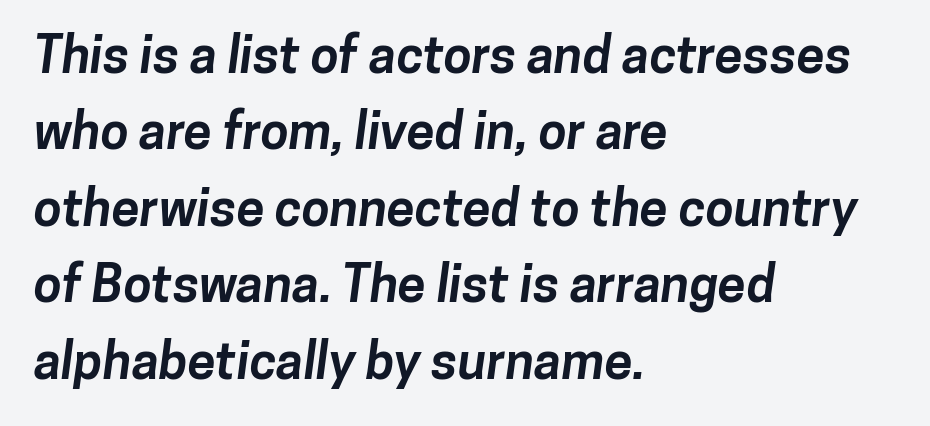
Regarding serifs, this sample does without them. The rag falls on the right side of this text block. Do the characters align in a grid? No, the font is proportional. Students, this is bold: see how much ink each stroke carries. These lines sit exactly where default settings would place them.
